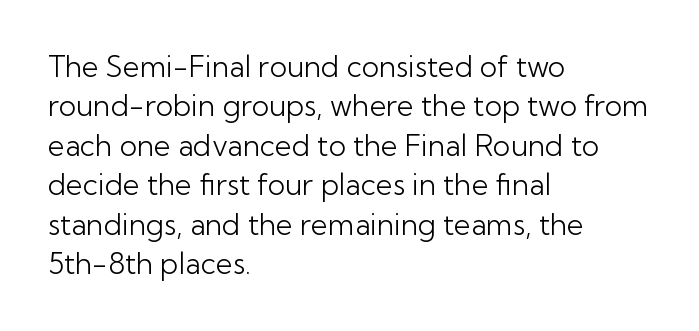
The image shows 29 px light sans-serif type, upright; set left-aligned, normal line spacing (1.36x), normal letter spacing, not underlined; low stroke contrast and a medium x-height.
